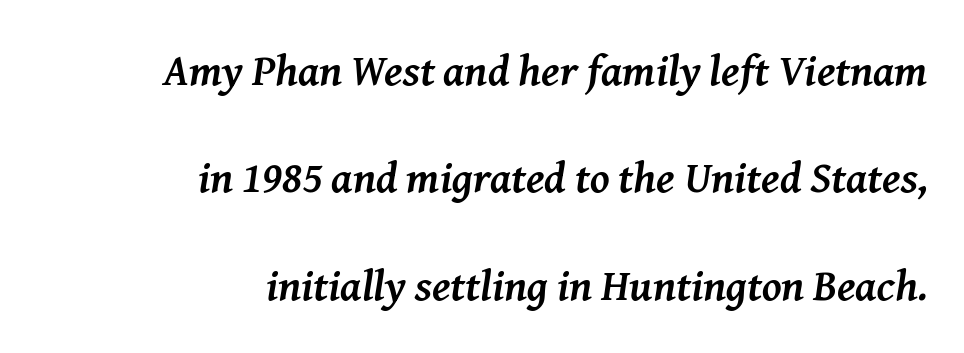
The image shows 44 px semibold serif type, italic (leaning right); set right-aligned, loose line spacing (2.44x), normal letter spacing, not underlined; medium stroke contrast and a medium x-height.
